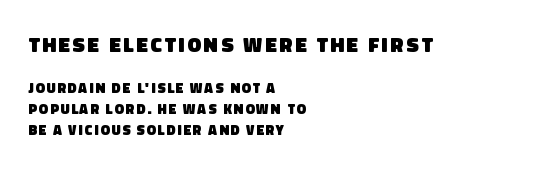
Caption: bold face, heavy strokes. The compositor pushed each line to the left boundary. Note: larger setting up top, smaller setting below. Regular leading. Beneath every word, the page is bare.
